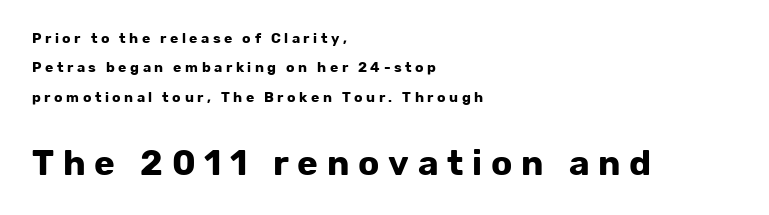
Q: Is the text bold? A: Yes.
Q: Is the text italic (slanted)? A: No, it is upright.
Q: Is the typeface a serif or a sans-serif typeface? A: Sans-serif.
Q: Is the text underlined? A: No.
Q: How is the paragraph aligned? A: Left-aligned.
Q: Is the spacing between letters normal or unusually wide? A: Unusually wide.
Q: Is the spacing between lines tight, normal or loose? A: Loose.
Q: Which block of text is set in a larger size, the first (top) or the second (bottom)? A: The second (bottom) one.
Q: Width (condensed, normal, or wide)? A: Normal.
Q: Stroke contrast? A: Low.
Q: x-height? A: Medium.
Q: Monospaced? A: No.
